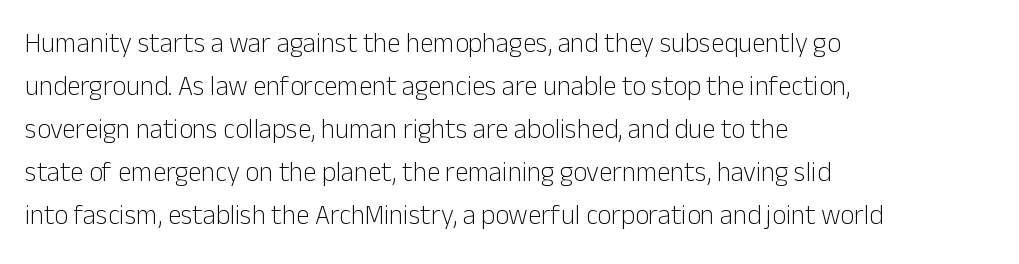
Q: Is the text bold? A: No.
Q: Is the text italic (slanted)? A: No, it is upright.
Q: Is the text underlined? A: No.
Q: How is the paragraph aligned? A: Left-aligned.
Q: Is the spacing between letters normal or unusually wide? A: Normal.
Q: Is the spacing between lines tight, normal or loose? A: Normal.
